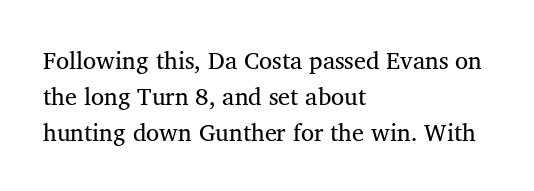
Q: Is the text bold? A: No.
Q: Is the text italic (slanted)? A: No, it is upright.
Q: Is the text underlined? A: No.
Q: How is the paragraph aligned? A: Left-aligned.
Q: Is the spacing between letters normal or unusually wide? A: Normal.
Q: Is the spacing between lines tight, normal or loose? A: Normal.
